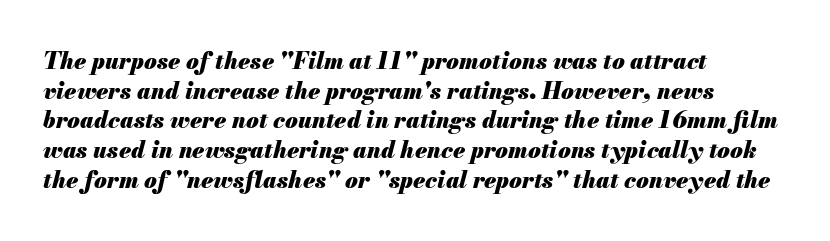
Compared with typical paragraphs, the rows here are spaced about the same. The text carries the slant typical of an italic or oblique font. The gap between lines stays unmarked. In terms of weight, the rendering is a true, heavy bold. One-word summary of the alignment: left. This rendering leaves character spacing at its baseline value.
